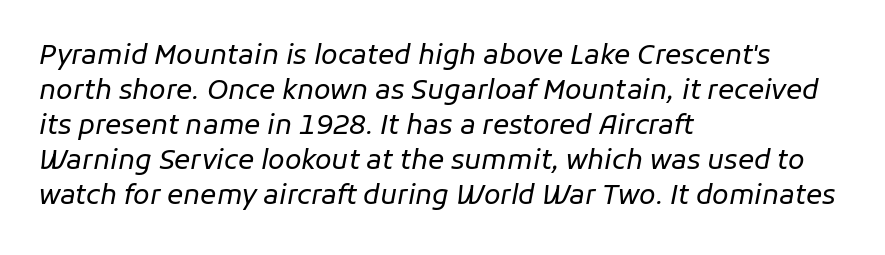
The image shows 27 px text type, italic (leaning right); set left-aligned, normal line spacing (1.3x), normal letter spacing, not underlined.
